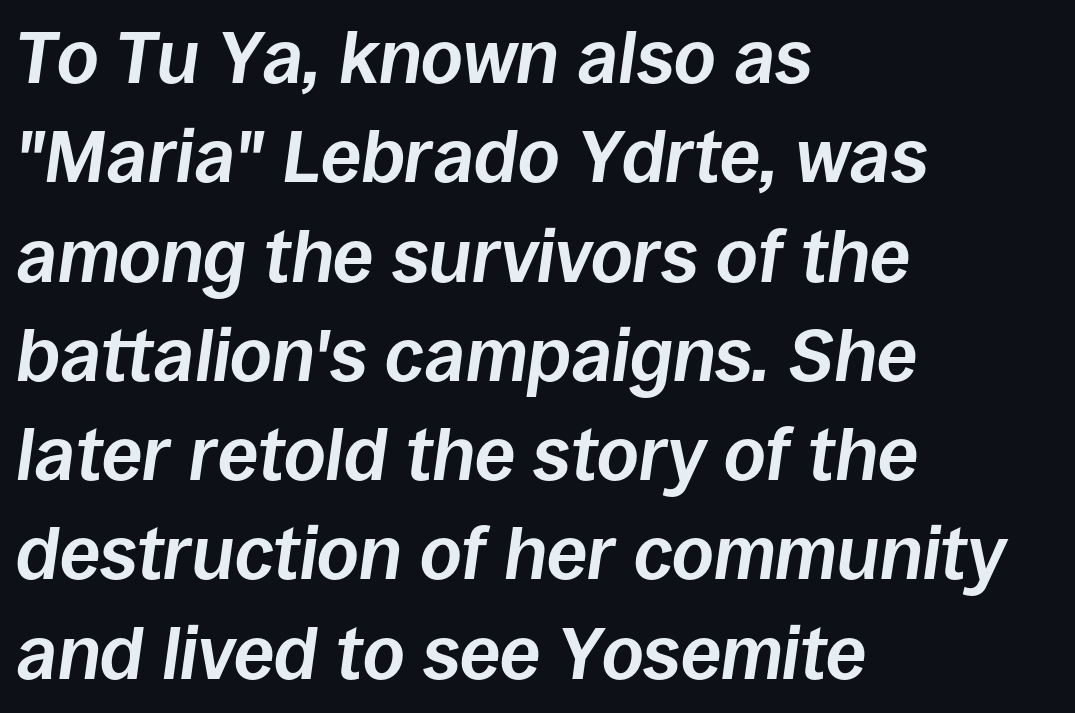
{"italic": "yes", "lean": "right", "slant_degrees": 8, "bold": "yes", "weight": "bold", "width": "normal", "stroke_contrast": "low", "x_height": "large", "monospaced": "no", "underline": "no", "align": "left", "line_spacing": "normal", "line_spacing_ratio": 1.36, "letter_spacing": "normal", "letter_spacing_em": 0.0, "glyph_px": 73}
